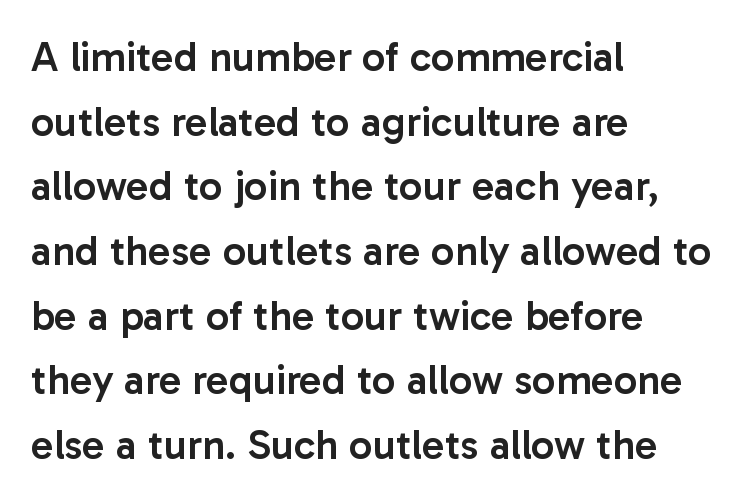
The lines sit at an ordinary, default distance from one another. This rendering leaves character spacing at its baseline value. In terms of letterform style, serifs are entirely absent. The lines are quadded left.
